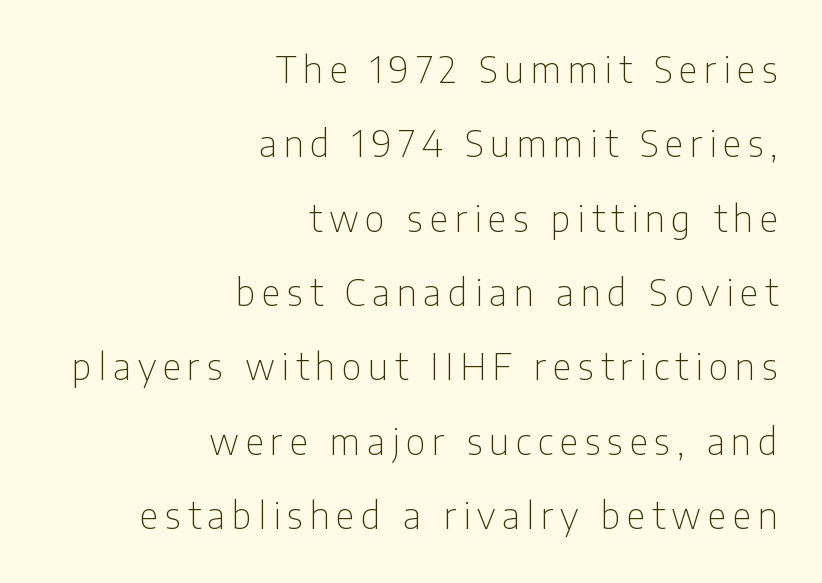
The image shows 37 px thin, condensed sans-serif type, upright; set right-aligned, loose line spacing (2.01x), not underlined; low stroke contrast and a medium x-height.
